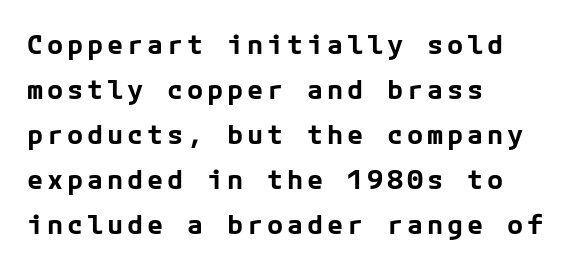
{"italic": "no", "bold": "yes", "underline": "no", "align": "left", "line_spacing": "normal", "line_spacing_ratio": 1.67, "glyph_px": 27}
